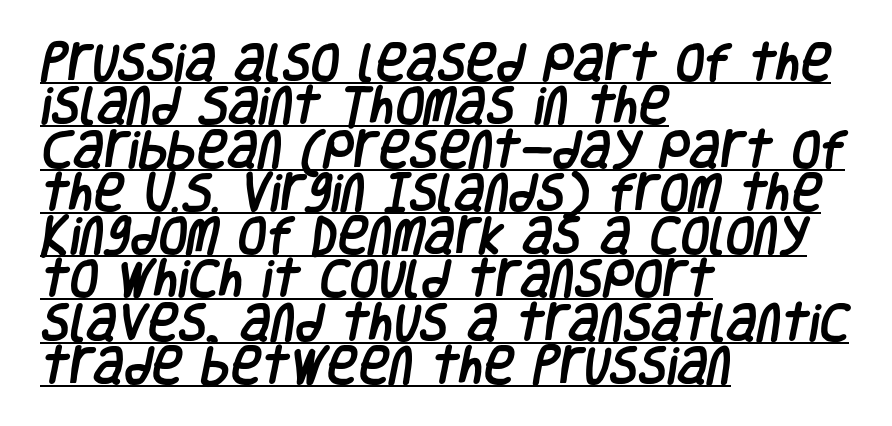
Character widths vary here, with narrow letters taking less room than wide ones. Check where the strokes stop: nothing finishes them off — pure sans. You could call the tracking neutral — neither tight nor loose. The string is rendered with underlining switched on. A classic flush-left, rag-right setting is used for this passage. Each new line begins almost immediately beneath the previous one.
